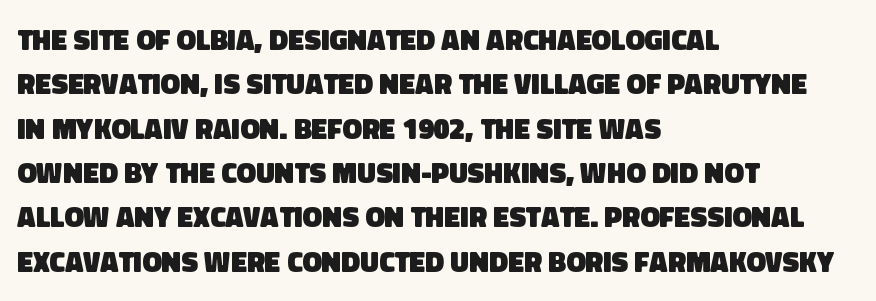
Q: Is the text bold? A: Yes.
Q: Is the typeface a serif or a sans-serif typeface? A: Sans-serif.
Q: Is the text underlined? A: No.
Q: How is the paragraph aligned? A: Left-aligned.
Q: Is the spacing between letters normal or unusually wide? A: Normal.
Q: Is the spacing between lines tight, normal or loose? A: Normal.
Q: Width (condensed, normal, or wide)? A: Normal.
Q: Stroke contrast? A: Low.
Q: x-height? A: Large.
Q: Monospaced? A: No.
